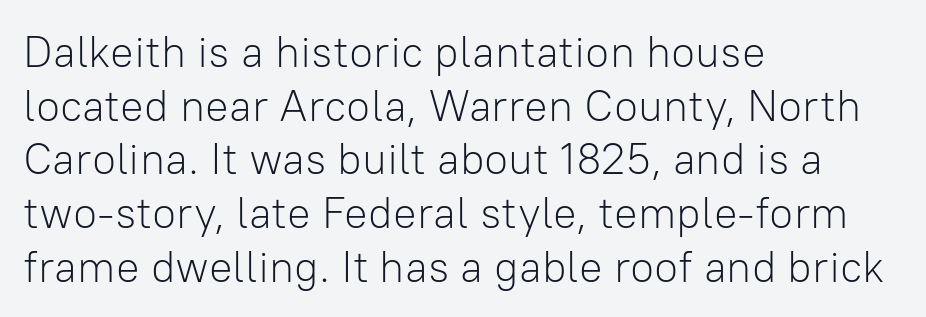
{"serif": "no", "italic": "no", "bold": "no", "weight": "light", "width": "normal", "stroke_contrast": "low", "x_height": "medium", "monospaced": "no", "underline": "no", "align": "left", "line_spacing_ratio": 1.22, "letter_spacing": "normal", "letter_spacing_em": 0.0, "glyph_px": 44}
